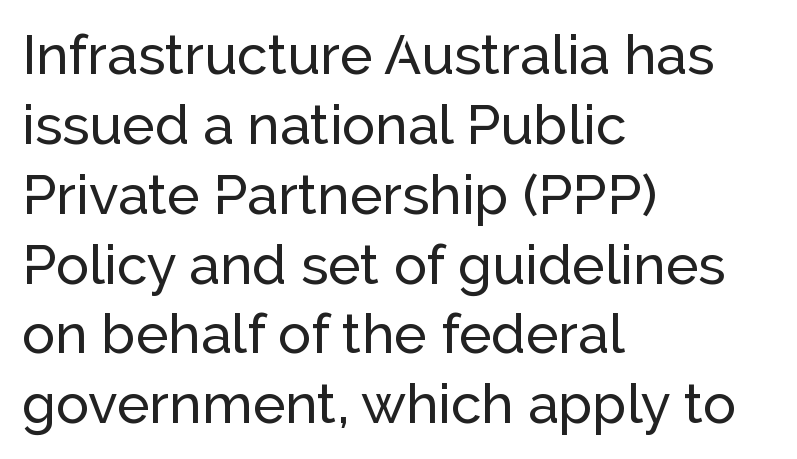
Words float on clear page, feet unadorned. Does the leading feel generous? No, just average. A sans-serif font was chosen for this passage. Unlike italic type, these characters show no tilt at all.
